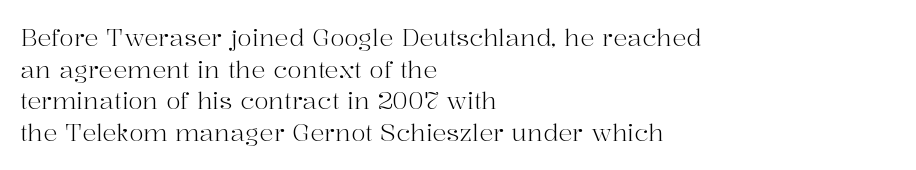
{"italic": "no", "bold": "no", "underline": "no", "align": "left", "line_spacing": "normal", "line_spacing_ratio": 1.32, "letter_spacing": "normal", "letter_spacing_em": 0.0, "glyph_px": 24}
